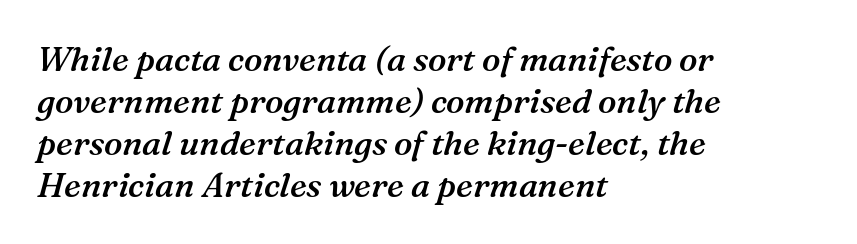
{"serif": "yes", "italic": "yes", "lean": "right", "slant_degrees": 16, "bold": "semi", "weight": "semibold", "width": "normal", "stroke_contrast": "medium", "x_height": "medium", "monospaced": "no", "underline": "no", "align": "left", "line_spacing_ratio": 1.24, "letter_spacing": "normal", "letter_spacing_em": 0.0, "glyph_px": 34}
